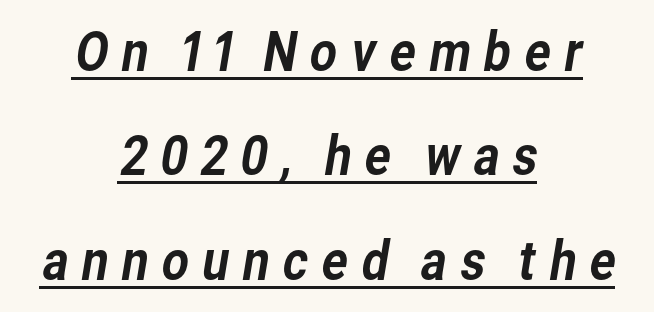
The image shows 53 px sans-serif type; set centered, loose line spacing (1.97x), unusually wide letter spacing (+0.2 em), underlined; low stroke contrast and a medium x-height.
